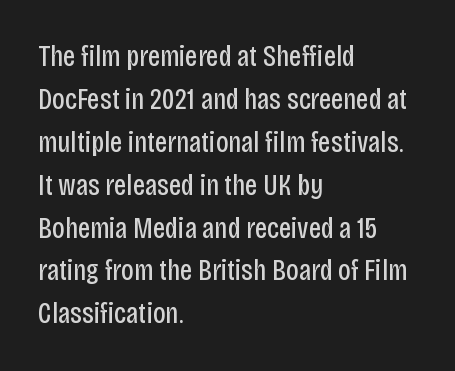
{"serif": "no", "italic": "no", "bold": "no", "weight": "regular", "width": "condensed", "stroke_contrast": "low", "x_height": "large", "monospaced": "no", "underline": "no", "align": "left", "line_spacing": "normal", "line_spacing_ratio": 1.43, "letter_spacing": "normal", "letter_spacing_em": 0.0, "glyph_px": 30}
